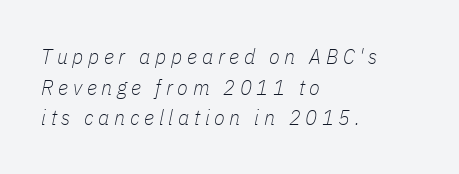
{"italic": "yes", "lean": "right", "slant_degrees": 11, "bold": "no", "underline": "no", "align": "left", "line_spacing": "normal", "line_spacing_ratio": 1.39, "letter_spacing": "wide", "letter_spacing_em": 0.21, "glyph_px": 22}
